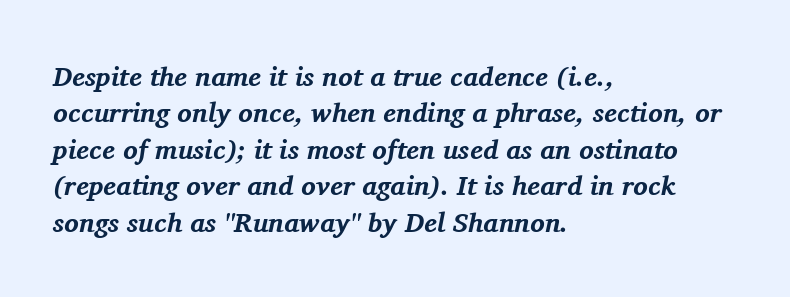
The line-height multiplier appears to be the usual default. Rule under the text: the space is simply empty. Italic: yes, the glyphs are oblique. Horizontally, the lines are justified to the leading edge only.
